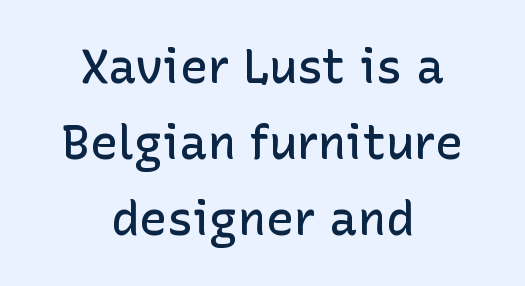
Does the leading feel generous? No, just average. Ascenders rise straight up at ninety degrees. The glyphs have the mass of a demibold cut, below bold. This rendering leaves character spacing at its baseline value.
